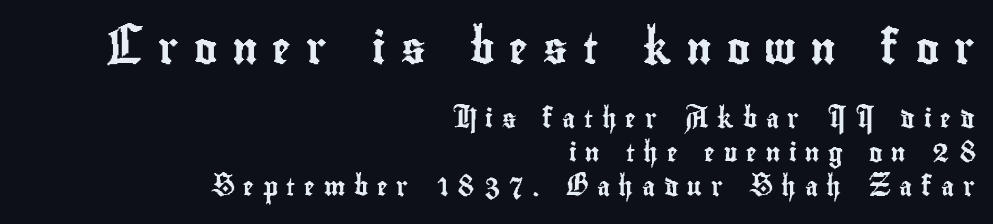
{"serif": "no", "italic": "no", "width": "condensed", "stroke_contrast": "low", "x_height": "small", "monospaced": "no", "underline": "no", "align": "right", "line_spacing_ratio": 1.88, "letter_spacing": "wide", "letter_spacing_em": 0.49, "larger_block": "first", "size_ratio": 1.72, "glyph_px": 31}
